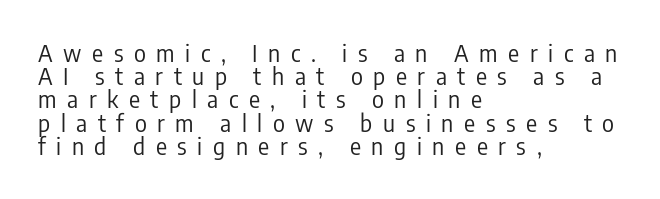
The image shows 23 px text type, upright; set left-aligned, tight line spacing (1.01x), unusually wide letter spacing (+0.46 em), not underlined.
